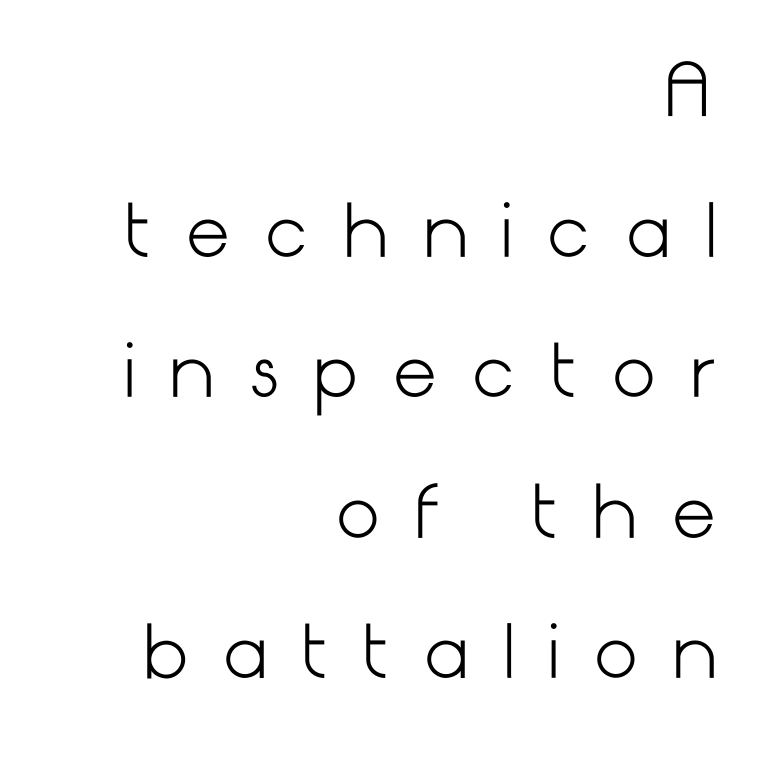
The image shows 71 px light sans-serif type, upright; set right-aligned, loose line spacing (1.98x), unusually wide letter spacing (+0.47 em), not underlined; low stroke contrast and a medium x-height.
